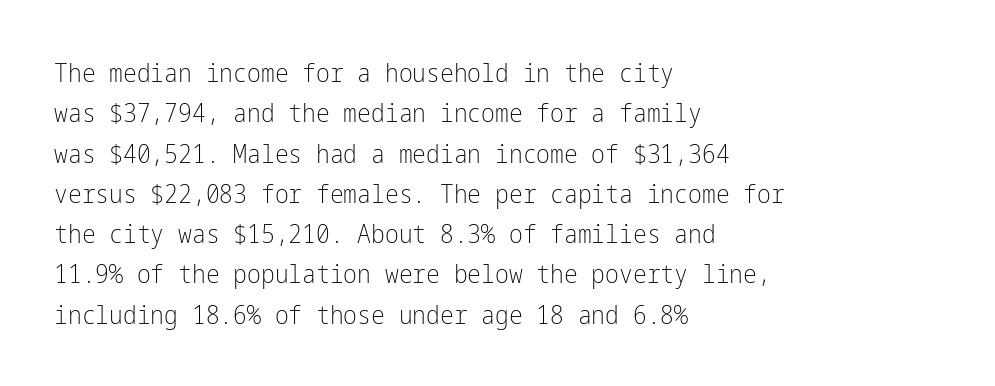
{"italic": "no", "bold": "no", "underline": "no", "align": "left", "line_spacing": "normal", "line_spacing_ratio": 1.55, "letter_spacing": "normal", "letter_spacing_em": 0.0, "glyph_px": 26}
